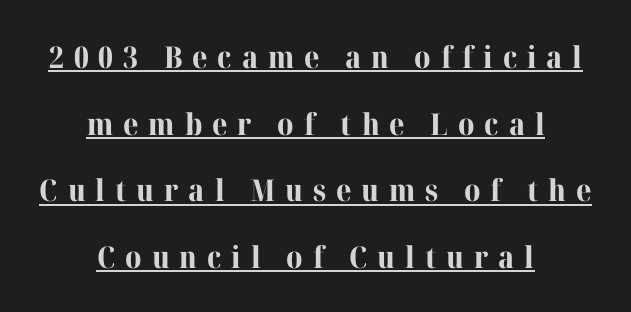
Q: Is the text bold? A: Yes.
Q: Is the text italic (slanted)? A: No, it is upright.
Q: Is the typeface a serif or a sans-serif typeface? A: Serif.
Q: Is the text underlined? A: Yes.
Q: How is the paragraph aligned? A: Centered.
Q: Is the spacing between letters normal or unusually wide? A: Unusually wide.
Q: Is the spacing between lines tight, normal or loose? A: Loose.
Q: Width (condensed, normal, or wide)? A: Normal.
Q: Stroke contrast? A: High.
Q: x-height? A: Medium.
Q: Monospaced? A: No.
